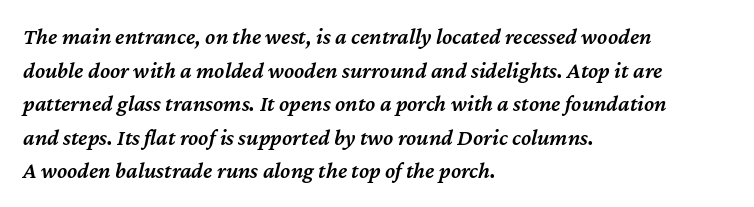
The image shows 23 px text type, italic (leaning right); set left-aligned, normal line spacing (1.46x), normal letter spacing, not underlined.
